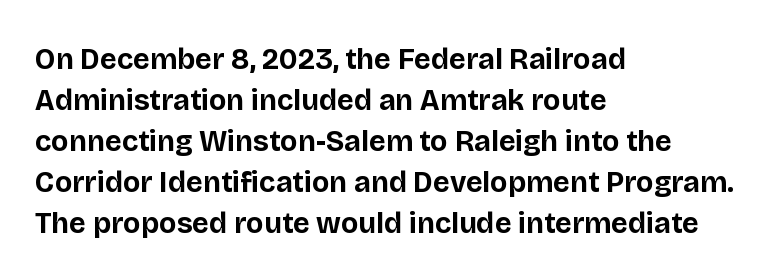
The image shows 29 px bold sans-serif type, upright; set left-aligned, normal line spacing (1.41x), normal letter spacing, not underlined; low stroke contrast and a large x-height.
